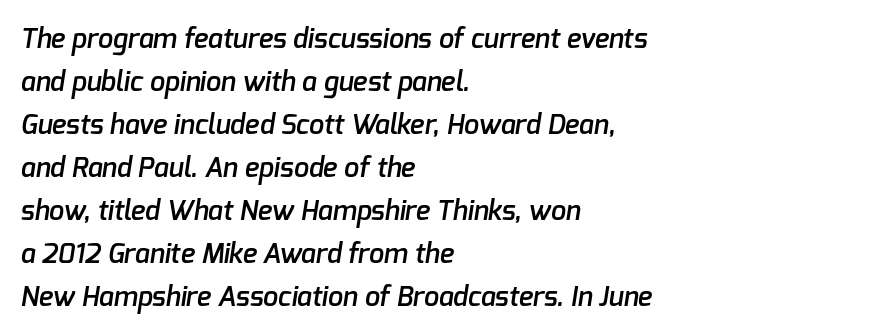
This sample keeps an unexceptional amount of space between lines. Each row of text sits above clean, open space. The strokes are fattened partway — semibold, not bold. The letterforms sit shoulder to shoulder at normal distance.
